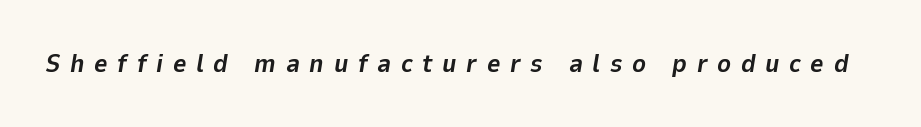
The image shows 26 px bold type, italic (leaning right); set unusually wide letter spacing (+0.37 em), not underlined.
